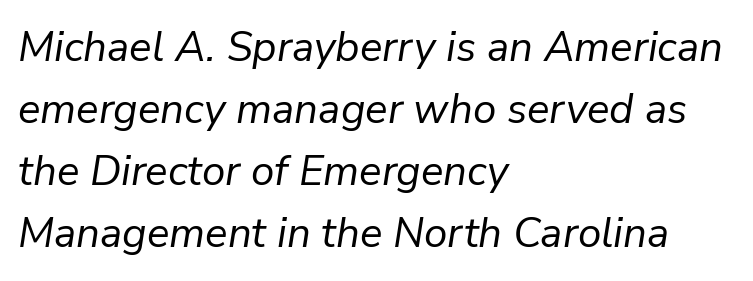
{"italic": "yes", "lean": "right", "slant_degrees": 9, "bold": "no", "weight": "regular", "width": "normal", "stroke_contrast": "low", "x_height": "medium", "monospaced": "no", "underline": "no", "align": "left", "line_spacing": "normal", "line_spacing_ratio": 1.48, "letter_spacing": "normal", "letter_spacing_em": 0.0, "glyph_px": 42}
